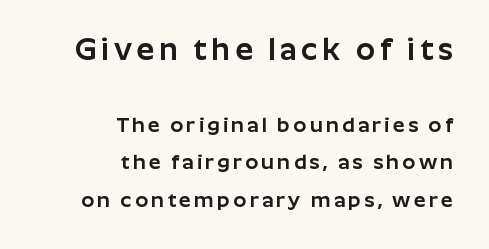
{"serif": "no", "italic": "no", "width": "normal", "stroke_contrast": "low", "x_height": "medium", "monospaced": "no", "underline": "no", "align": "right", "line_spacing_ratio": 1.78, "larger_block": "first", "size_ratio": 1.48, "glyph_px": 31}
